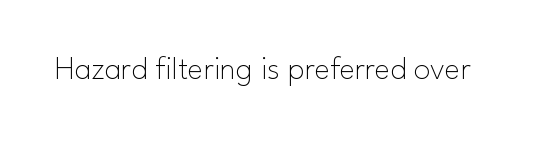
{"serif": "no", "italic": "no", "bold": "no", "weight": "thin", "width": "normal", "stroke_contrast": "low", "x_height": "small", "monospaced": "no", "underline": "no", "letter_spacing": "normal", "letter_spacing_em": 0.0, "glyph_px": 33}
